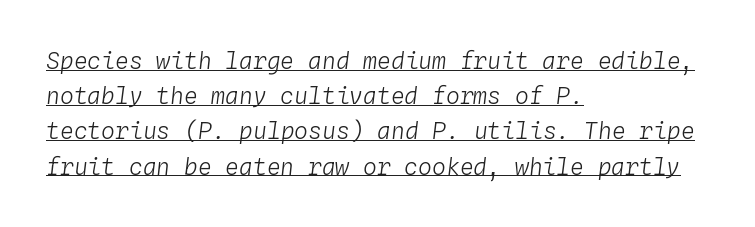
Q: Is the text bold? A: No.
Q: Is the text italic (slanted)? A: Yes, it leans right by about 4 degrees.
Q: Is the text underlined? A: Yes.
Q: How is the paragraph aligned? A: Left-aligned.
Q: Is the spacing between letters normal or unusually wide? A: Normal.
Q: Is the spacing between lines tight, normal or loose? A: Normal.
